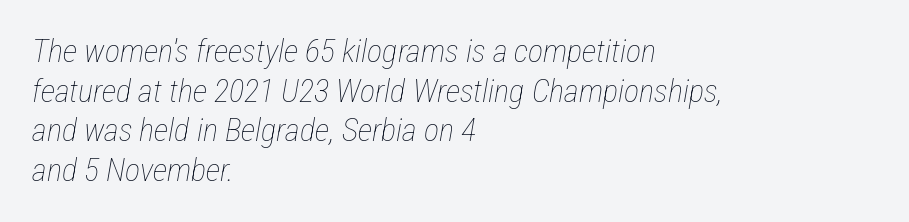
Q: Is the text bold? A: No.
Q: Is the text italic (slanted)? A: Yes, it leans right by about 12 degrees.
Q: Is the text underlined? A: No.
Q: How is the paragraph aligned? A: Left-aligned.
Q: Is the spacing between letters normal or unusually wide? A: Normal.
Q: Width (condensed, normal, or wide)? A: Condensed.
Q: Stroke contrast? A: Low.
Q: x-height? A: Medium.
Q: Monospaced? A: No.
